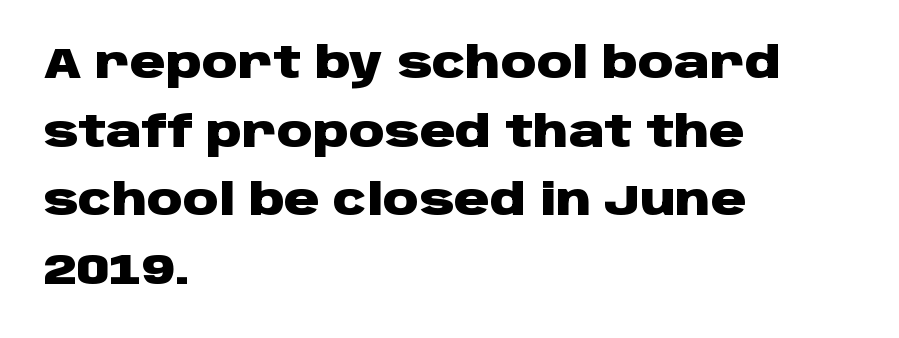
Q: Is the text bold? A: Yes.
Q: Is the text italic (slanted)? A: No, it is upright.
Q: Is the typeface a serif or a sans-serif typeface? A: Sans-serif.
Q: Is the text underlined? A: No.
Q: How is the paragraph aligned? A: Left-aligned.
Q: Is the spacing between letters normal or unusually wide? A: Normal.
Q: Is the spacing between lines tight, normal or loose? A: Normal.
Q: Width (condensed, normal, or wide)? A: Wide.
Q: Stroke contrast? A: Low.
Q: x-height? A: Large.
Q: Monospaced? A: No.
